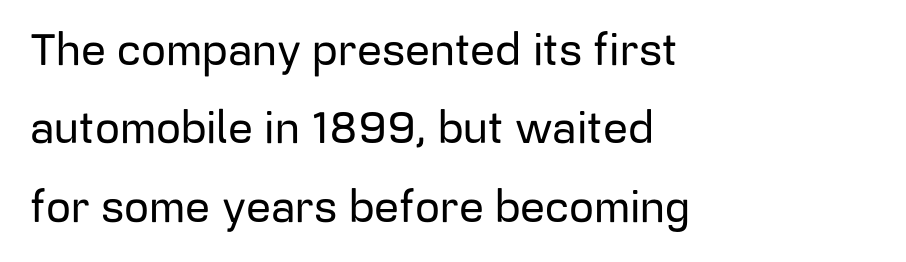
{"serif": "no", "italic": "no", "width": "normal", "stroke_contrast": "low", "x_height": "medium", "monospaced": "no", "underline": "no", "align": "left", "line_spacing_ratio": 1.78, "letter_spacing": "normal", "letter_spacing_em": 0.0, "glyph_px": 44}
